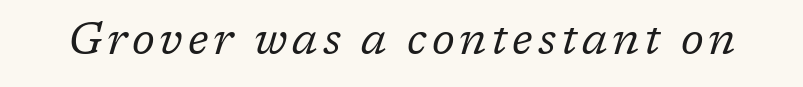
Honestly, there is no underline to notice here at all. You could not count columns in this text — the font is proportionally spaced. Weight: in the light-to-regular range. Looking at the ascenders, they clearly lean. Small tapered or slab feet sit at the stroke ends, so this counts as serif.
